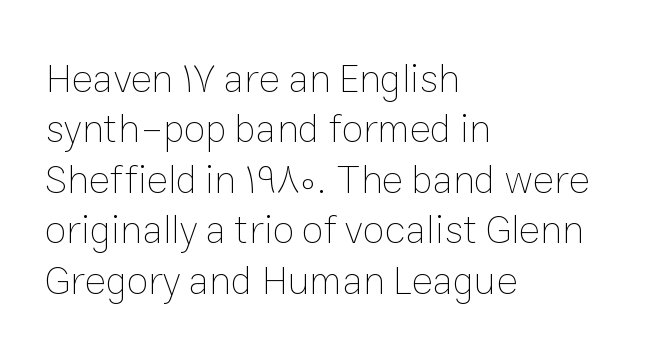
This sample has the flowing, uneven cadence of proportional lettering. Ink coverage per letter is moderate at most. What stands out about the letter spacing? Nothing — it is the standard amount. Quick note: underline off.
